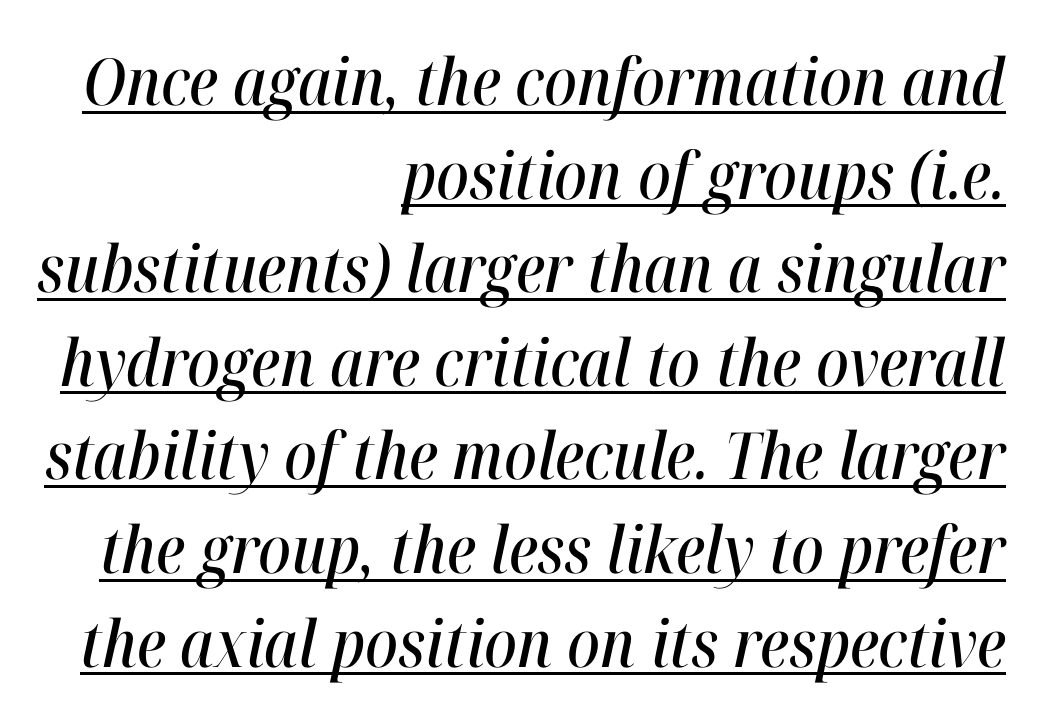
{"italic": "yes", "lean": "right", "slant_degrees": 12, "width": "condensed", "stroke_contrast": "high", "x_height": "medium", "monospaced": "no", "underline": "yes", "align": "right", "line_spacing": "normal", "line_spacing_ratio": 1.44, "letter_spacing": "normal", "letter_spacing_em": 0.0, "glyph_px": 65}
